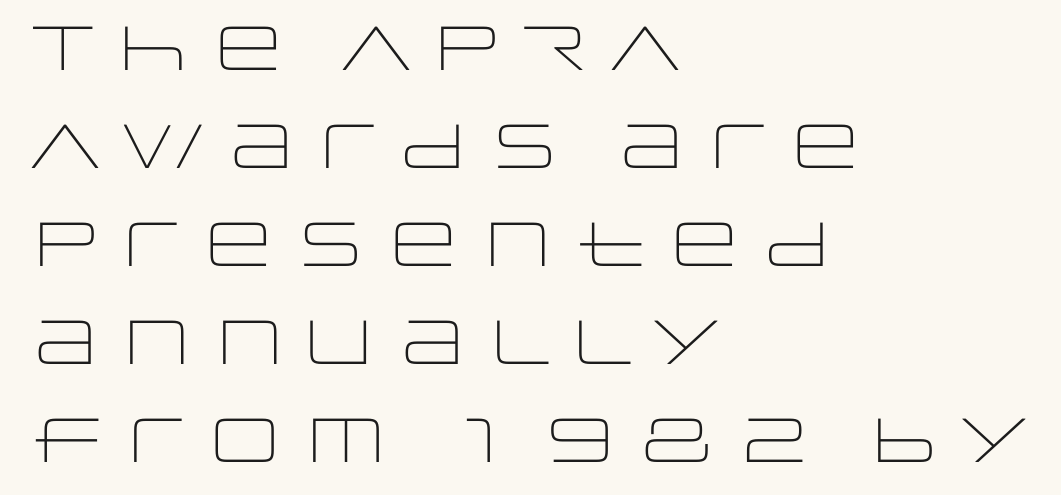
Q: Is the text bold? A: No.
Q: Is the text italic (slanted)? A: No, it is upright.
Q: Is the typeface a serif or a sans-serif typeface? A: Sans-serif.
Q: Is the text underlined? A: No.
Q: How is the paragraph aligned? A: Left-aligned.
Q: Is the spacing between letters normal or unusually wide? A: Normal.
Q: Is the spacing between lines tight, normal or loose? A: Normal.
Q: Width (condensed, normal, or wide)? A: Wide.
Q: Stroke contrast? A: Low.
Q: x-height? A: Large.
Q: Monospaced? A: No.
